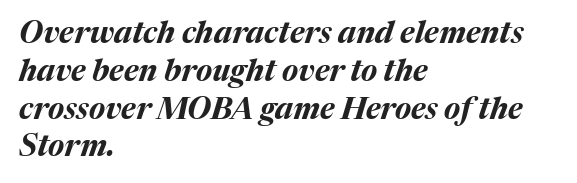
The image shows 30 px bold type, italic (leaning right); set left-aligned, normal line spacing (1.26x), normal letter spacing, not underlined; medium stroke contrast and a medium x-height.
